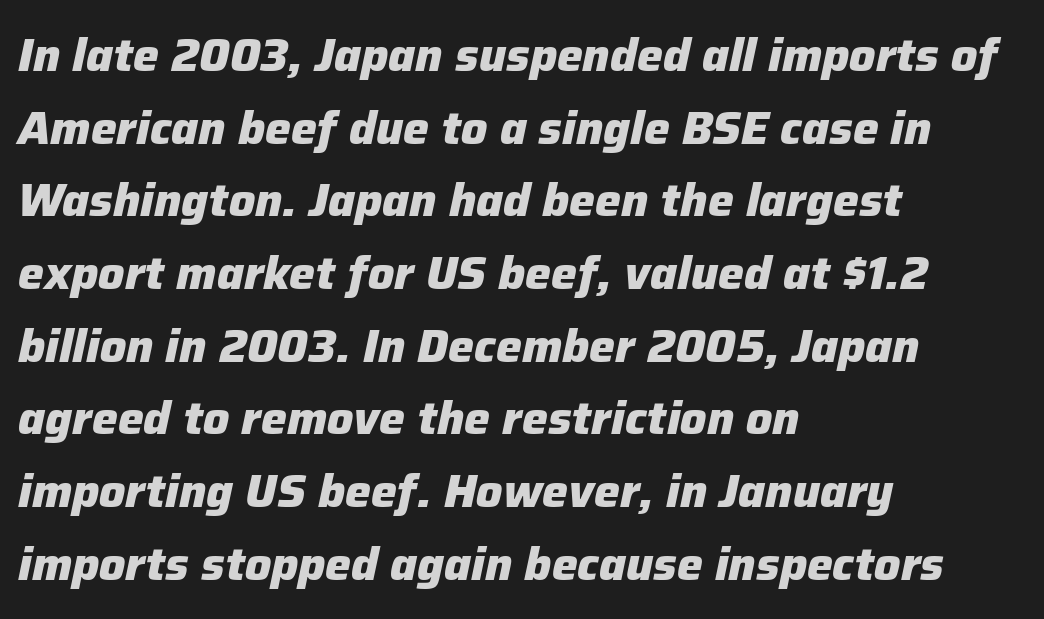
Q: Is the text bold? A: Yes.
Q: Is the text italic (slanted)? A: Yes, it leans right by about 12 degrees.
Q: Is the text underlined? A: No.
Q: How is the paragraph aligned? A: Left-aligned.
Q: Is the spacing between letters normal or unusually wide? A: Normal.
Q: Is the spacing between lines tight, normal or loose? A: Normal.
Q: Width (condensed, normal, or wide)? A: Normal.
Q: Stroke contrast? A: Low.
Q: x-height? A: Medium.
Q: Monospaced? A: No.
